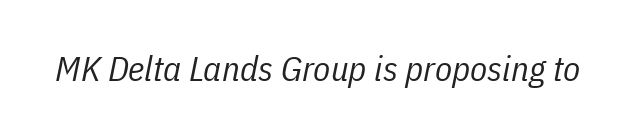
{"italic": "yes", "lean": "right", "slant_degrees": 11, "bold": "no", "weight": "regular", "width": "condensed", "stroke_contrast": "low", "x_height": "medium", "monospaced": "no", "underline": "no", "letter_spacing": "normal", "letter_spacing_em": 0.0, "glyph_px": 35}
